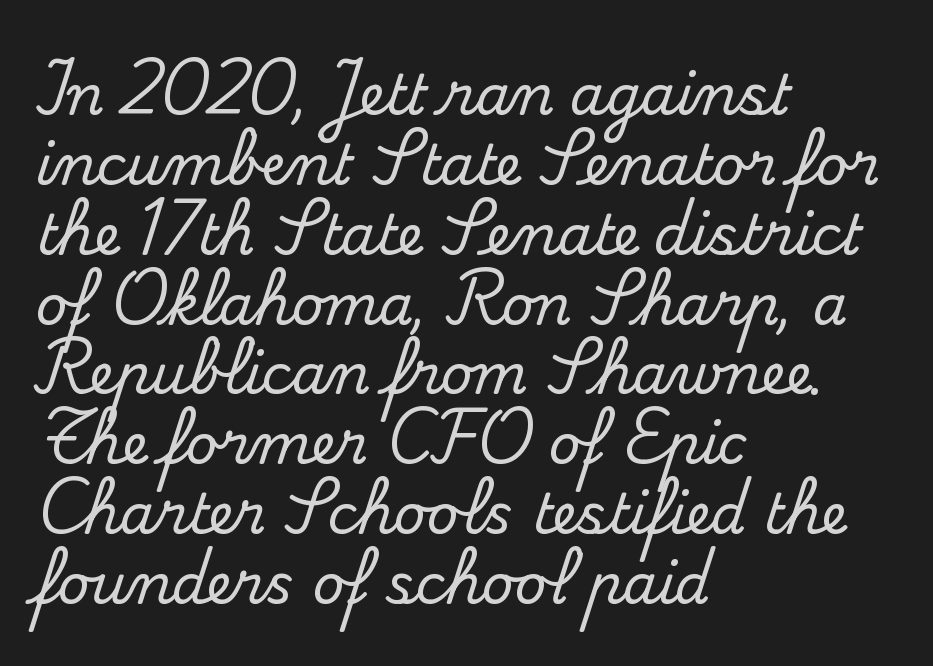
The image shows 55 px text type; set left-aligned, normal line spacing (1.27x), normal letter spacing, not underlined; medium stroke contrast and a small x-height.
